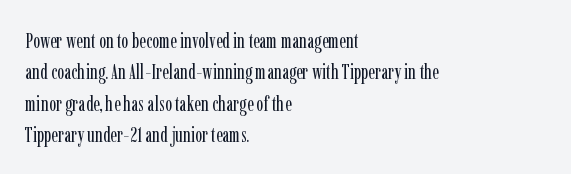
Q: Is the text bold? A: No.
Q: Is the text italic (slanted)? A: No, it is upright.
Q: Is the text underlined? A: No.
Q: How is the paragraph aligned? A: Left-aligned.
Q: Is the spacing between letters normal or unusually wide? A: Normal.
Q: Is the spacing between lines tight, normal or loose? A: Normal.
